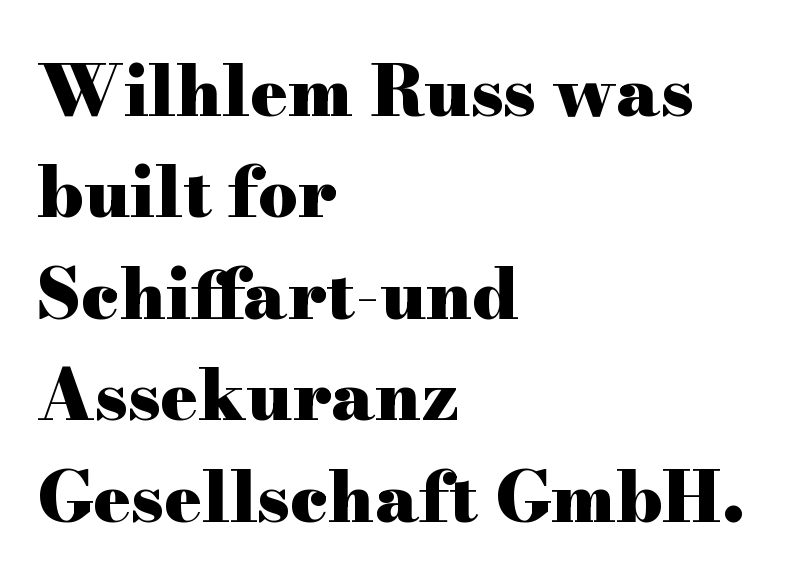
{"serif": "yes", "italic": "no", "bold": "yes", "weight": "heavy", "width": "wide", "stroke_contrast": "high", "x_height": "small", "monospaced": "no", "underline": "no", "align": "left", "line_spacing": "normal", "line_spacing_ratio": 1.45, "letter_spacing": "normal", "letter_spacing_em": 0.0, "glyph_px": 70}
